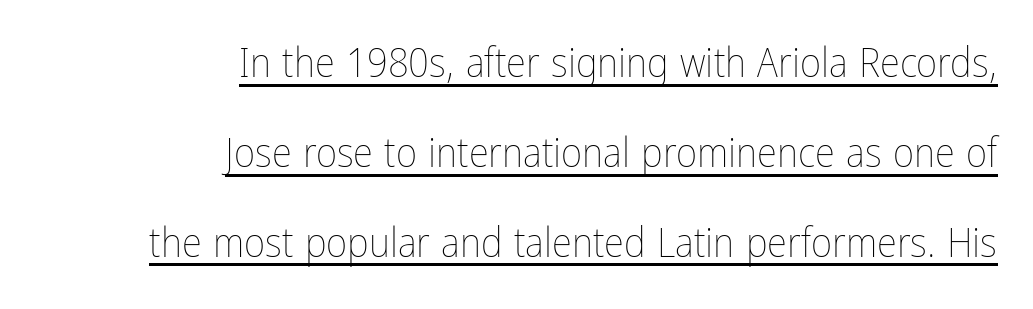
{"italic": "no", "bold": "no", "weight": "thin", "width": "condensed", "stroke_contrast": "low", "x_height": "medium", "monospaced": "no", "underline": "yes", "align": "right", "line_spacing": "loose", "line_spacing_ratio": 2.19, "letter_spacing": "normal", "letter_spacing_em": 0.0, "glyph_px": 41}
